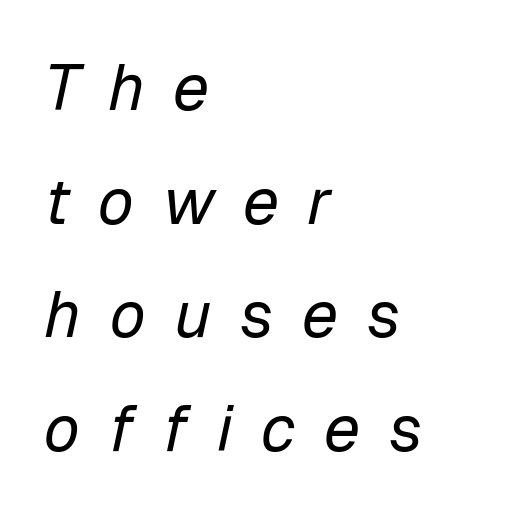
The image shows 65 px regular-weight type, italic (leaning right); set left-aligned, line spacing 1.75x, unusually wide letter spacing (+0.44 em), not underlined; low stroke contrast and a medium x-height.
